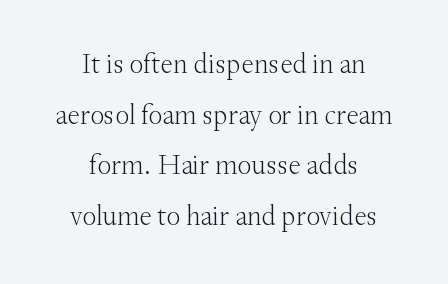
The image shows 28 px light serif type, upright; set centered, line spacing 1.81x, normal letter spacing, not underlined; medium stroke contrast and a small x-height.
